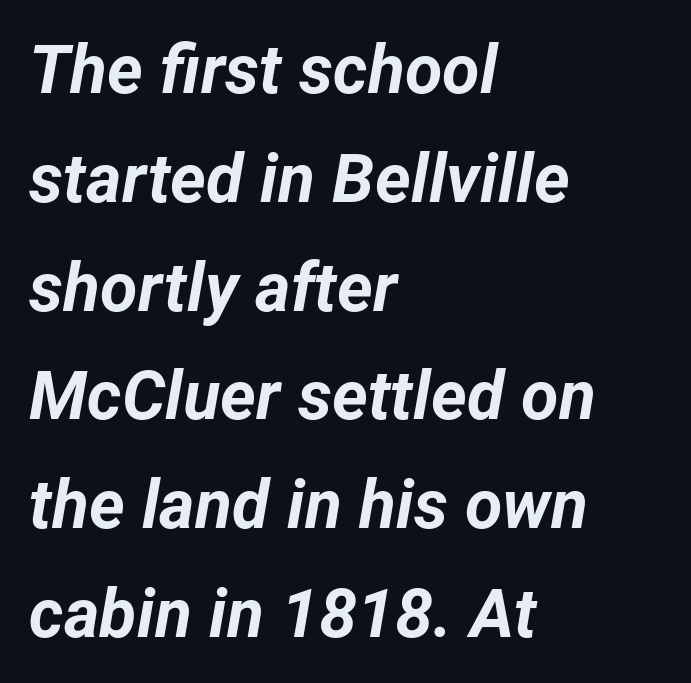
{"italic": "yes", "lean": "right", "slant_degrees": 12, "bold": "yes", "weight": "bold", "width": "normal", "stroke_contrast": "low", "x_height": "medium", "monospaced": "no", "underline": "no", "align": "left", "line_spacing": "normal", "line_spacing_ratio": 1.6, "letter_spacing": "normal", "letter_spacing_em": 0.0, "glyph_px": 68}
